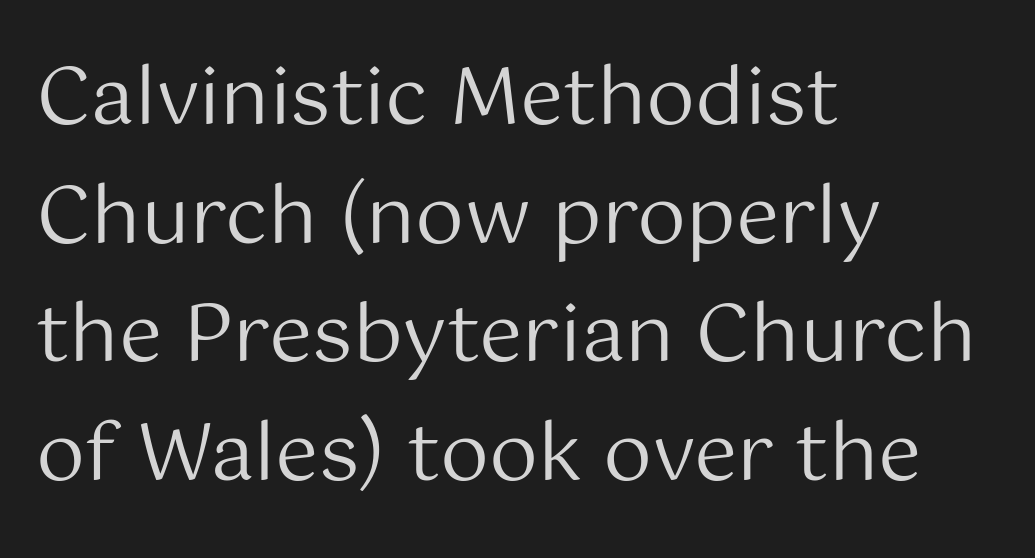
{"serif": "no", "italic": "no", "bold": "no", "weight": "regular", "width": "normal", "stroke_contrast": "medium", "x_height": "medium", "monospaced": "no", "underline": "no", "align": "left", "line_spacing": "normal", "line_spacing_ratio": 1.52, "letter_spacing": "normal", "letter_spacing_em": 0.0, "glyph_px": 78}
